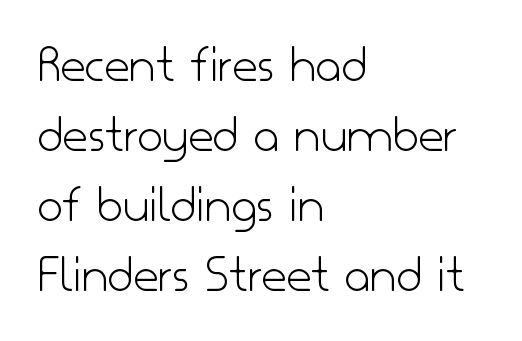
In CSS terms this would be text-align: left. Check where the strokes stop: nothing finishes them off — pure sans. The line texture is even and compact thanks to regular tracking. The block of text has a typical density, with ordinary space between rows.
